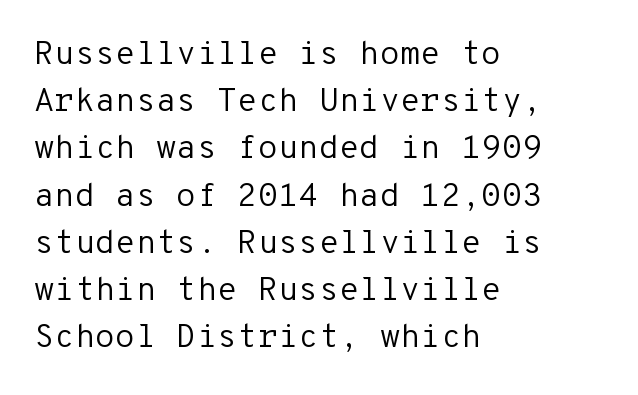
The image shows 33 px regular-weight sans-serif type, upright, monospaced; set left-aligned, normal line spacing (1.43x), normal letter spacing, not underlined; low stroke contrast and a medium x-height.
